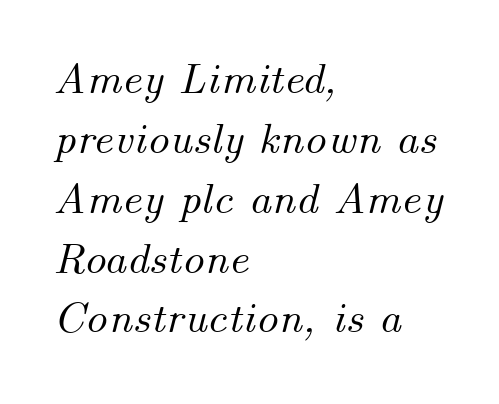
{"italic": "yes", "lean": "right", "slant_degrees": 14, "width": "normal", "stroke_contrast": "medium", "x_height": "small", "monospaced": "no", "underline": "no", "align": "left", "line_spacing": "normal", "line_spacing_ratio": 1.36, "letter_spacing": "normal", "letter_spacing_em": 0.0, "glyph_px": 44}
